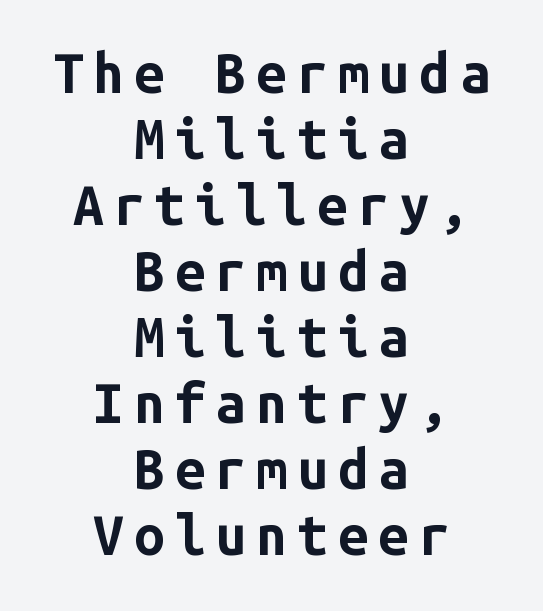
The rendering uses a bold face; every stroke is thick and dark. Think of a typewriter: that constant character pitch is what you see here. This sample uses an upright cut, with every glyph sitting square on the baseline. The area under the type is left untouched.
